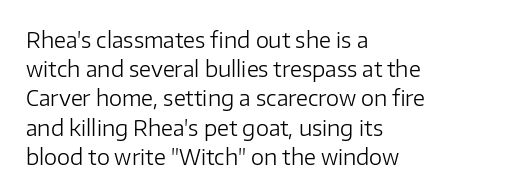
The image shows 21 px text type, upright; set left-aligned, normal line spacing (1.39x), normal letter spacing, not underlined.
